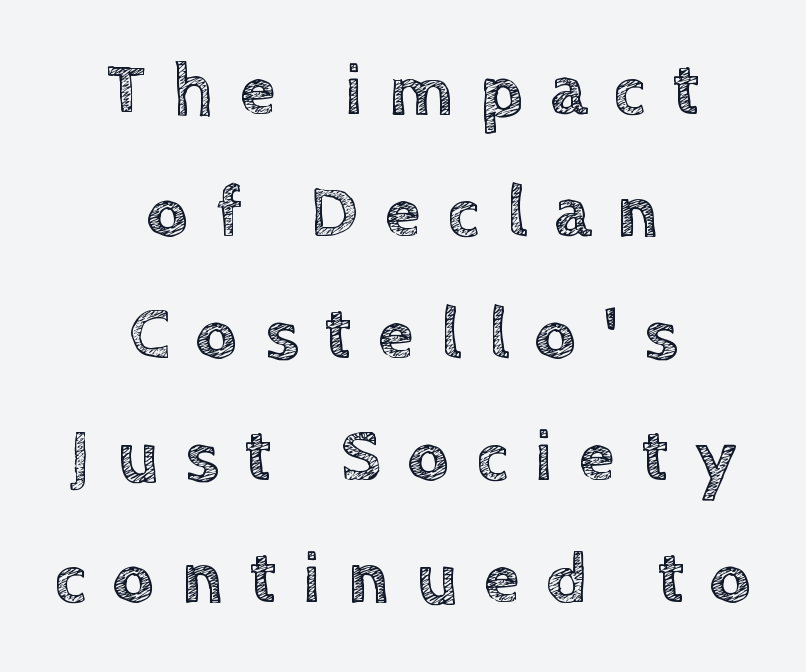
The letters advance in unequal steps, a hallmark of proportional type. Nope, not italic — everything's standing straight. No word sits above an underline. Compared with a flush-left layout, this one balances lines on the center instead. Students, note that the glyphs here are deliberately spaced far apart.
